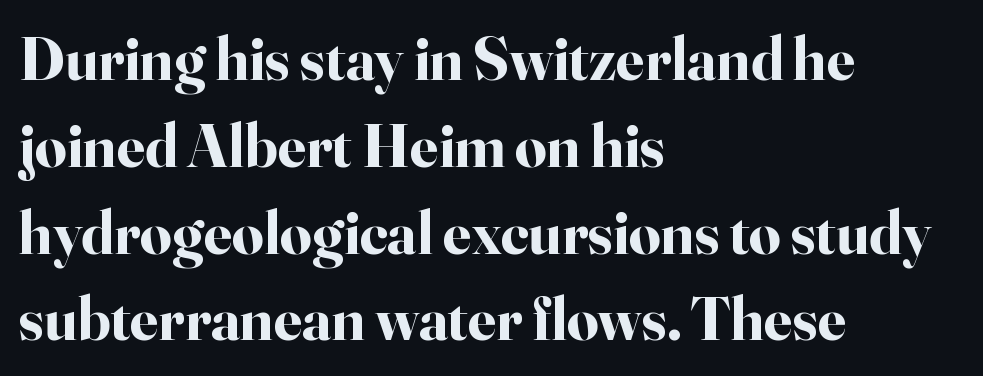
Line starts are locked; line ends wander. The typography opts for an upright posture over an oblique one. Reading down the column, the eye jumps a familiar distance to each next line. Students, note that the glyphs here touch the page at normal intervals. The passage shown is emphatically bold.
